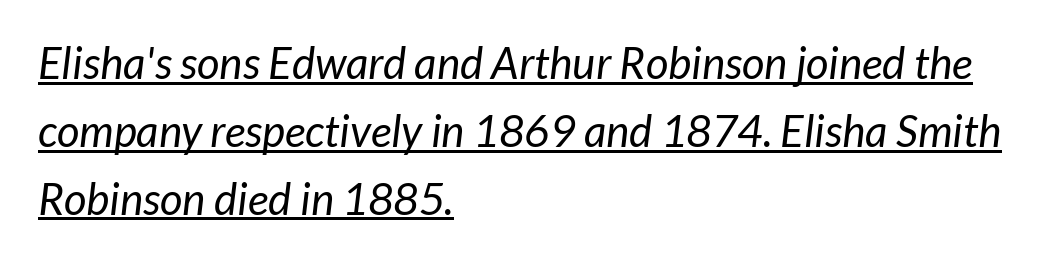
Q: Is the text bold? A: No.
Q: Is the typeface a serif or a sans-serif typeface? A: Sans-serif.
Q: Is the text underlined? A: Yes.
Q: How is the paragraph aligned? A: Left-aligned.
Q: Is the spacing between letters normal or unusually wide? A: Normal.
Q: Is the spacing between lines tight, normal or loose? A: Normal.
Q: Width (condensed, normal, or wide)? A: Normal.
Q: Stroke contrast? A: Low.
Q: x-height? A: Medium.
Q: Monospaced? A: No.
